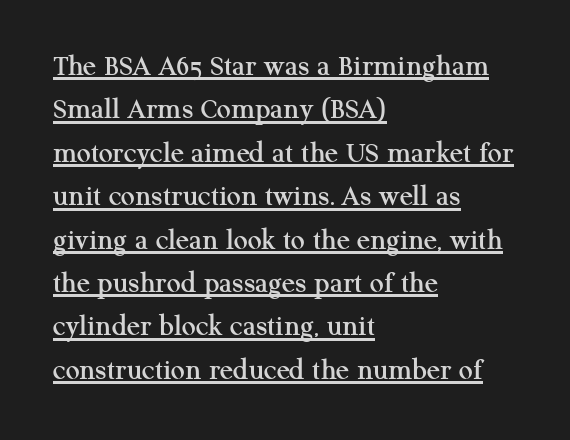
The image shows 31 px serif type, upright; set left-aligned, normal line spacing (1.4x), normal letter spacing, underlined; medium stroke contrast and a medium x-height.
